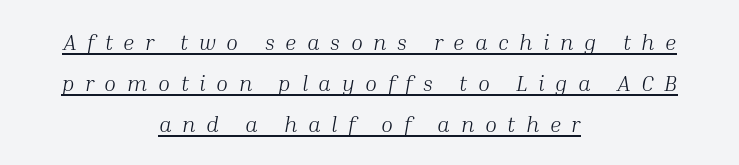
Q: Is the text bold? A: No.
Q: Is the text italic (slanted)? A: Yes, it leans right by about 10 degrees.
Q: Is the text underlined? A: Yes.
Q: How is the paragraph aligned? A: Centered.
Q: Is the spacing between letters normal or unusually wide? A: Unusually wide.
